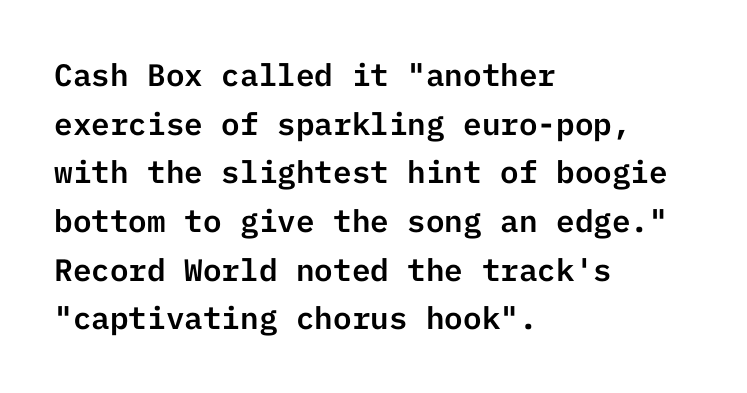
Nope, not italic — everything's standing straight. Underline: absent. A typesetter would call this zero additional tracking. Notice how descenders clear the ascenders below comfortably — that's standard leading. Serifs: no, the terminals of the letterforms are clean.
